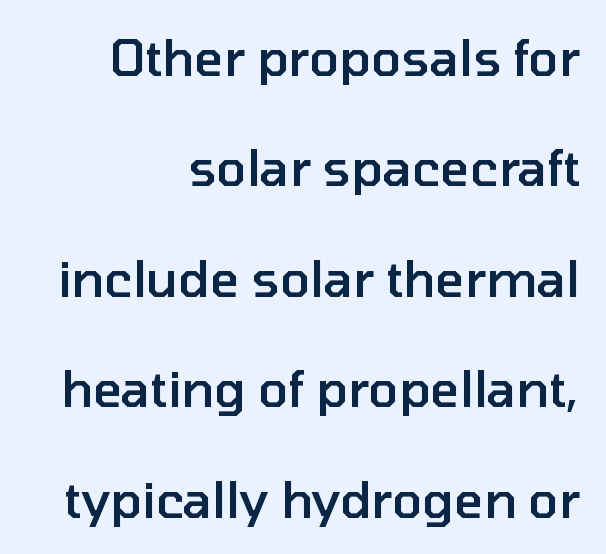
{"serif": "no", "italic": "no", "bold": "semi", "weight": "semibold", "width": "normal", "stroke_contrast": "low", "x_height": "medium", "monospaced": "no", "underline": "no", "align": "right", "line_spacing": "loose", "line_spacing_ratio": 2.21, "letter_spacing": "normal", "letter_spacing_em": 0.0, "glyph_px": 50}
